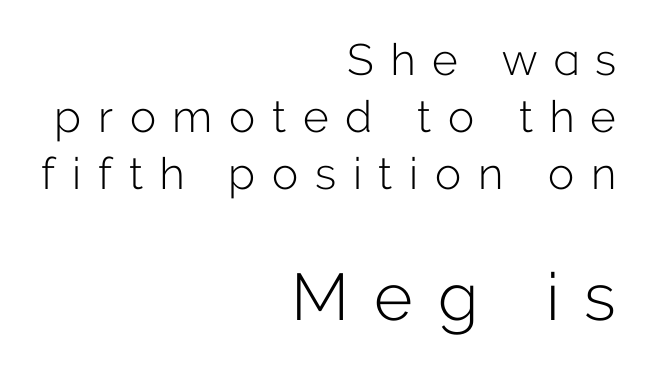
The image shows 66 px light sans-serif type, upright; set right-aligned, normal line spacing (1.3x), unusually wide letter spacing (+0.38 em), not underlined; the second (bottom) block is 1.5x larger; low stroke contrast and a medium x-height.
